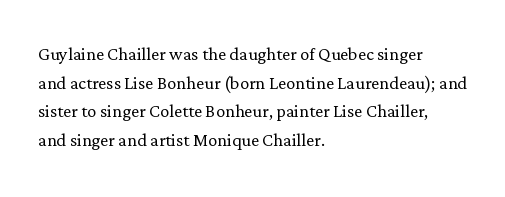
{"italic": "no", "bold": "no", "underline": "no", "align": "left", "line_spacing": "normal", "line_spacing_ratio": 1.25, "letter_spacing": "normal", "letter_spacing_em": 0.0, "glyph_px": 23}
